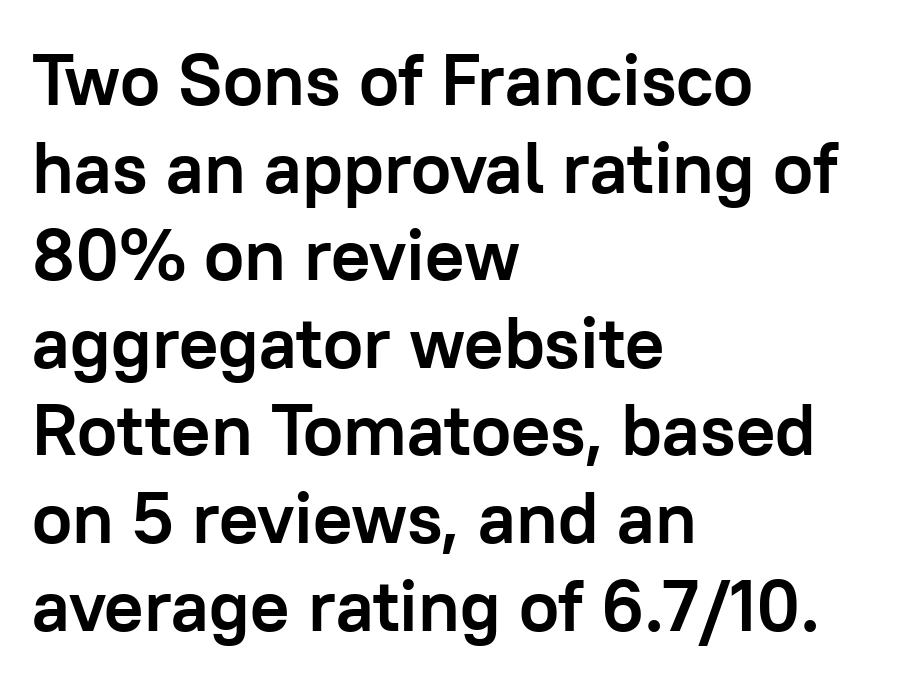
The image shows 73 px semibold sans-serif type, upright; set left-aligned, line spacing 1.2x, normal letter spacing, not underlined; low stroke contrast and a medium x-height.
